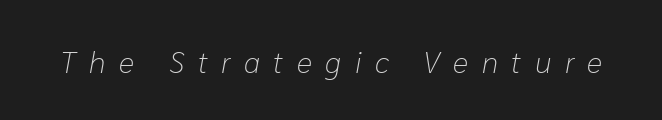
Q: Is the text bold? A: No.
Q: Is the text italic (slanted)? A: Yes, it leans right by about 10 degrees.
Q: Is the text underlined? A: No.
Q: Is the spacing between letters normal or unusually wide? A: Unusually wide.
Q: Width (condensed, normal, or wide)? A: Normal.
Q: Stroke contrast? A: Low.
Q: x-height? A: Medium.
Q: Monospaced? A: No.
